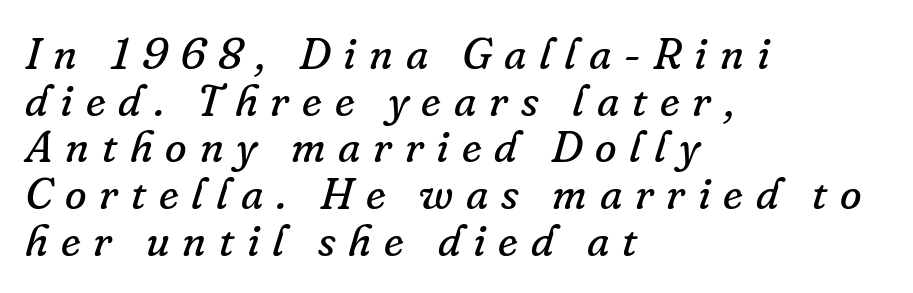
The image shows 44 px regular-weight serif type, italic (leaning right); set left-aligned, tight line spacing (1.06x), unusually wide letter spacing (+0.29 em), not underlined; low stroke contrast and a small x-height.
